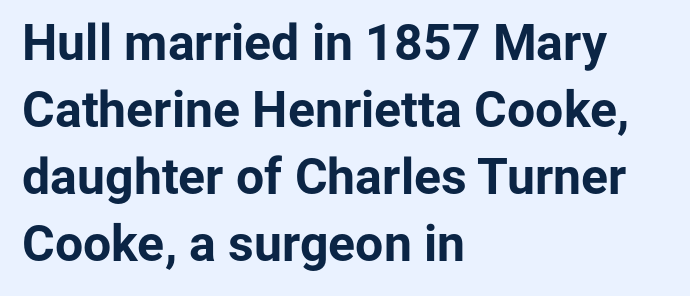
The image shows 50 px bold sans-serif type, upright; set left-aligned, normal line spacing (1.34x), normal letter spacing, not underlined; low stroke contrast and a medium x-height.
